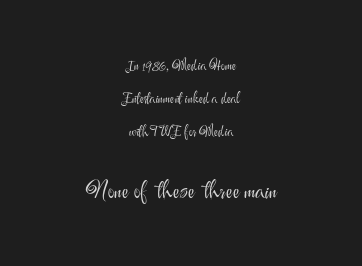
The image shows 23 px text type; set centered, loose line spacing (2.37x), normal letter spacing, not underlined; the second (bottom) block is 1.64x larger.
